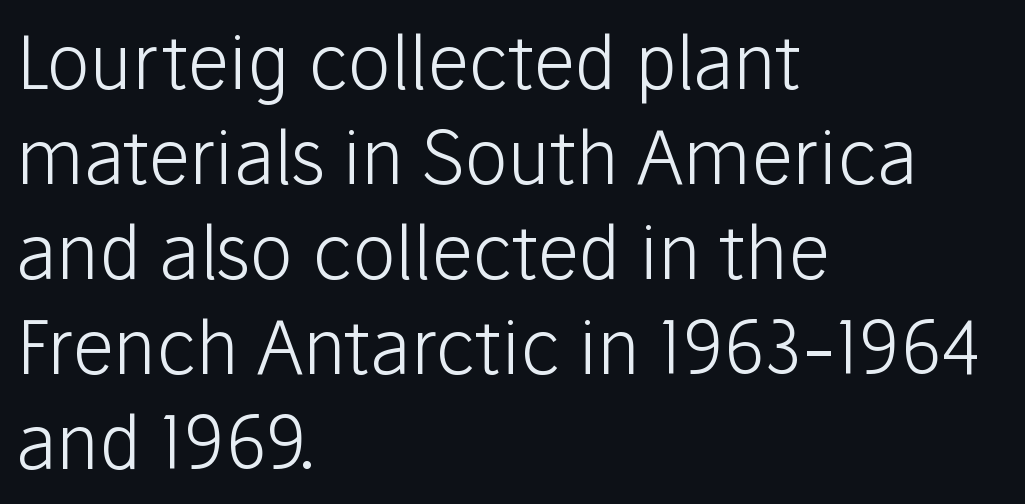
Italic: no, the glyphs are upright roman. Rows of type keep a routine distance in the vertical direction. The compositor pushed each line to the left boundary. Does extra space separate the letters? No, they use regular spacing. No chunkiness to these letters — they're not bold.
